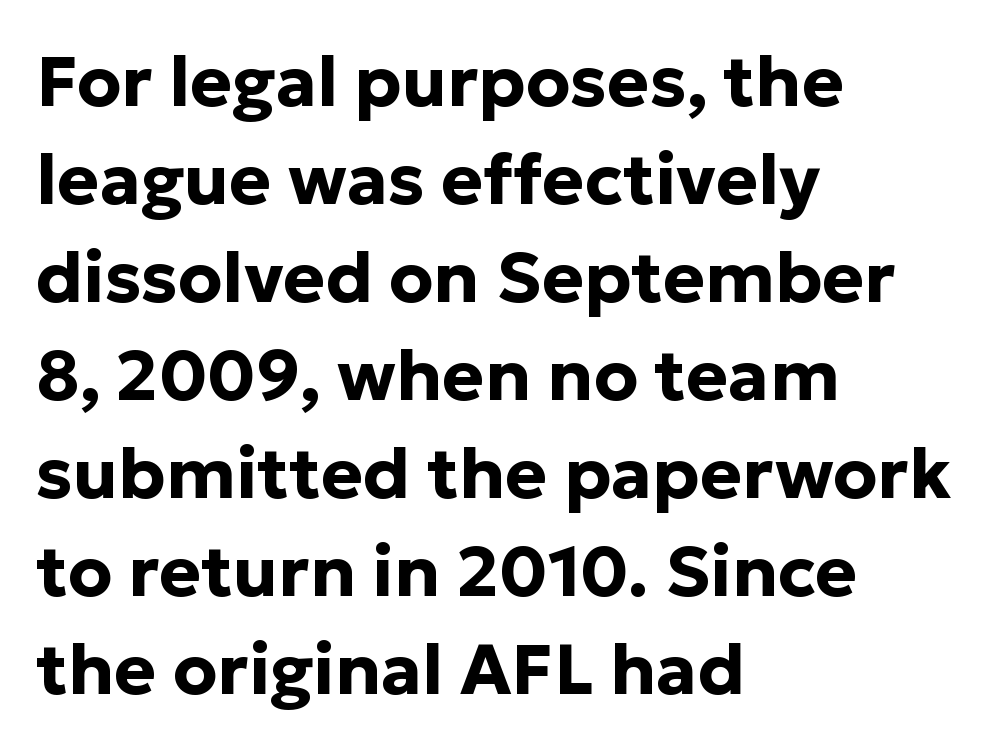
Posture: vertical. The rows are spaced the way most documents space them. Emphasis by weight is at full strength: bold. Which margin do the lines hug? The left one — the right edge is uneven. You could not count columns in this text — the font is proportionally spaced.
